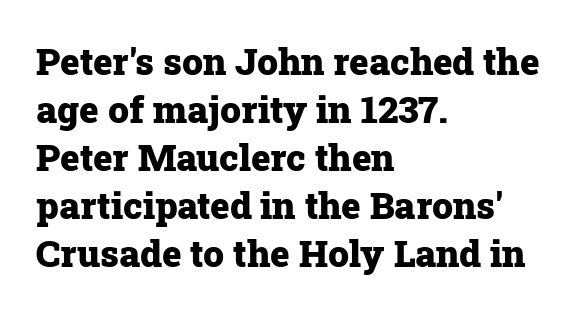
{"serif": "yes", "italic": "no", "bold": "yes", "weight": "heavy", "width": "normal", "stroke_contrast": "low", "x_height": "medium", "monospaced": "no", "underline": "no", "align": "left", "line_spacing": "normal", "line_spacing_ratio": 1.3, "letter_spacing": "normal", "letter_spacing_em": 0.0, "glyph_px": 37}
